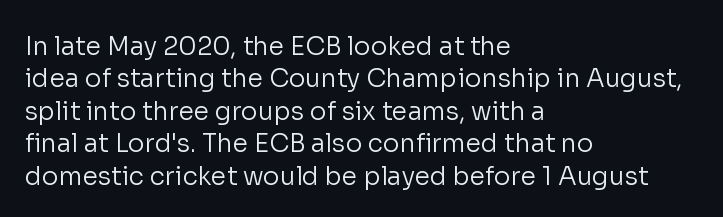
The image shows 25 px text type, upright; set left-aligned, normal line spacing (1.3x), normal letter spacing, not underlined.
